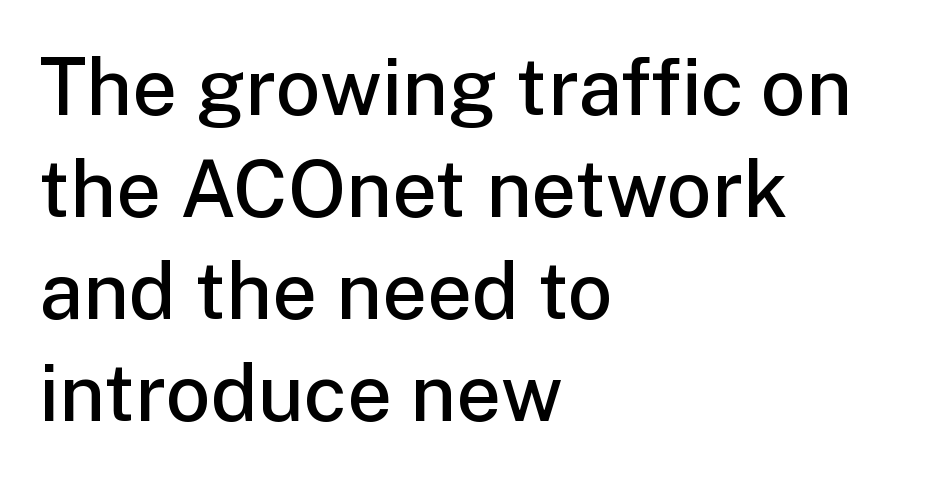
{"serif": "no", "italic": "no", "bold": "semi", "weight": "semibold", "width": "normal", "stroke_contrast": "low", "x_height": "medium", "monospaced": "no", "underline": "no", "align": "left", "line_spacing": "normal", "line_spacing_ratio": 1.29, "letter_spacing": "normal", "letter_spacing_em": 0.0, "glyph_px": 79}
